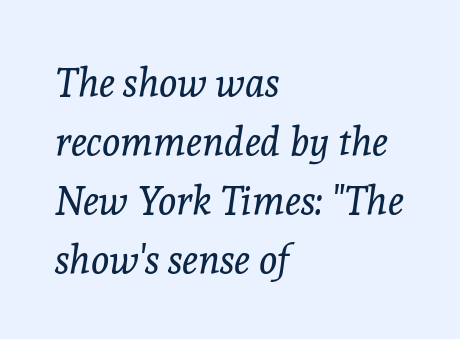
The image shows 39 px regular-weight serif type, italic (leaning right); set left-aligned, normal line spacing (1.51x), normal letter spacing, not underlined; a medium x-height.
